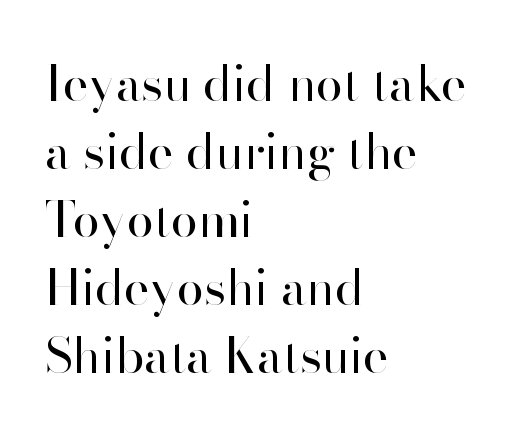
Q: Is the text bold? A: No.
Q: Is the text italic (slanted)? A: No, it is upright.
Q: Is the typeface a serif or a sans-serif typeface? A: Sans-serif.
Q: Is the text underlined? A: No.
Q: How is the paragraph aligned? A: Left-aligned.
Q: Is the spacing between letters normal or unusually wide? A: Normal.
Q: Is the spacing between lines tight, normal or loose? A: Normal.
Q: Width (condensed, normal, or wide)? A: Normal.
Q: Stroke contrast? A: High.
Q: x-height? A: Small.
Q: Monospaced? A: No.
